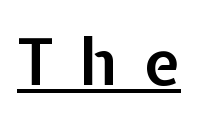
{"serif": "no", "italic": "no", "bold": "semi", "weight": "semibold", "width": "normal", "stroke_contrast": "low", "x_height": "medium", "monospaced": "no", "underline": "yes", "letter_spacing": "wide", "letter_spacing_em": 0.42, "glyph_px": 64}
